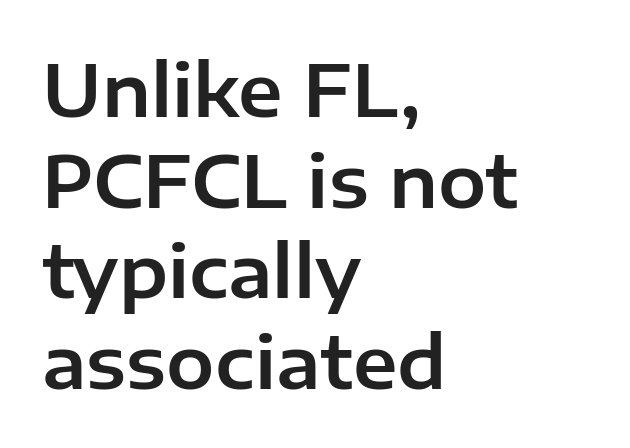
{"serif": "no", "italic": "no", "width": "normal", "stroke_contrast": "low", "x_height": "medium", "monospaced": "no", "underline": "no", "align": "left", "line_spacing": "normal", "line_spacing_ratio": 1.26, "letter_spacing": "normal", "letter_spacing_em": 0.0, "glyph_px": 72}
